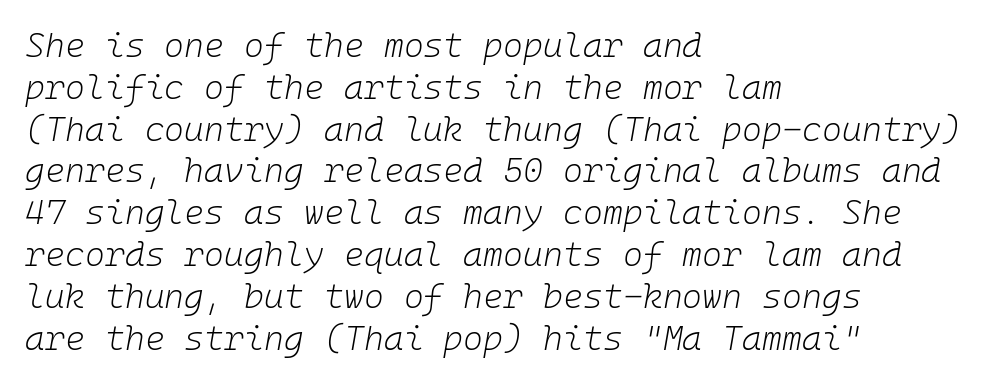
Does the copy run flush right? No — it runs flush left. The face used here is monospaced, like something from a code editor. Vertical stems look standard width or narrower in stroke. The passage shown leans; its letterforms are oblique. Students, note that the glyphs here touch the page at normal intervals. The zone under the glyphs is completely vacant.
